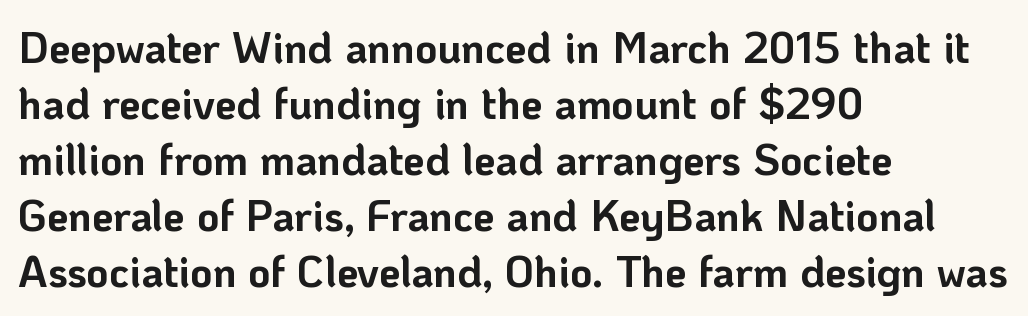
Nobody touched the tracking dial on this one. This is roman type, the default non-slanted kind. The vertical gap from one line to the next is medium. The passage is arranged the way most books set body copy — flush left. This sample has the flowing, uneven cadence of proportional lettering. What kind of face is this? One without serifs — a sans.
